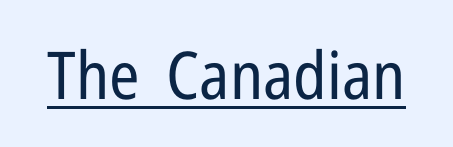
{"serif": "no", "italic": "no", "bold": "no", "weight": "regular", "width": "condensed", "stroke_contrast": "low", "x_height": "medium", "monospaced": "no", "underline": "yes", "letter_spacing": "normal", "letter_spacing_em": 0.0, "glyph_px": 66}
